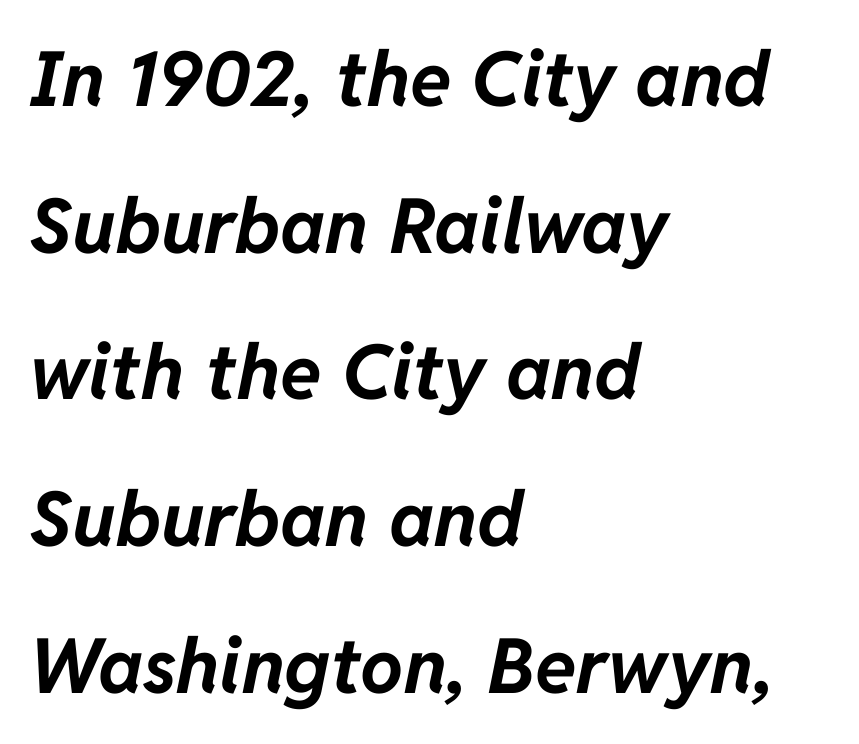
{"italic": "yes", "lean": "right", "slant_degrees": 11, "bold": "yes", "weight": "bold", "width": "normal", "stroke_contrast": "low", "x_height": "medium", "monospaced": "no", "underline": "no", "align": "left", "line_spacing": "loose", "line_spacing_ratio": 1.93, "letter_spacing": "normal", "letter_spacing_em": 0.0, "glyph_px": 76}
